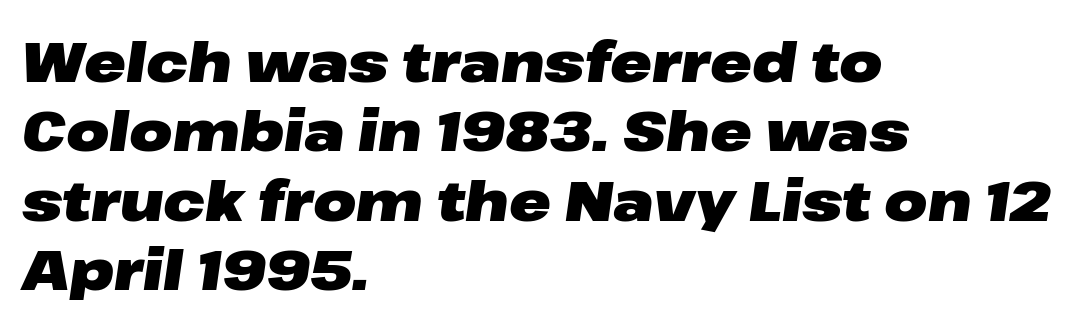
The image shows 56 px heavy, wide type, italic (leaning right); set left-aligned, line spacing 1.24x, normal letter spacing, not underlined; low stroke contrast and a medium x-height.
